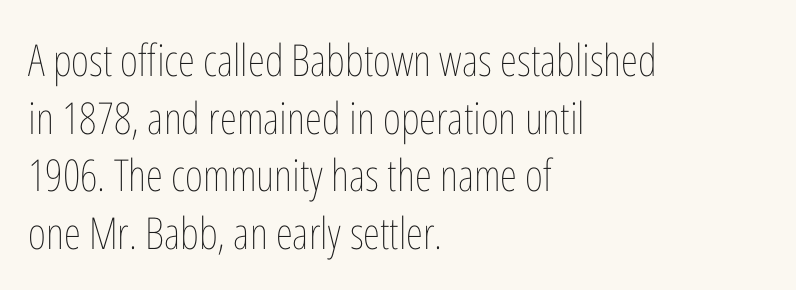
Reading down the column, the eye jumps a familiar distance to each next line. A roman cut, with each character standing at attention. A light-to-regular cut is what we see here. The face used here is proportionally spaced, like ordinary book or web type. Letter spacing: default.
